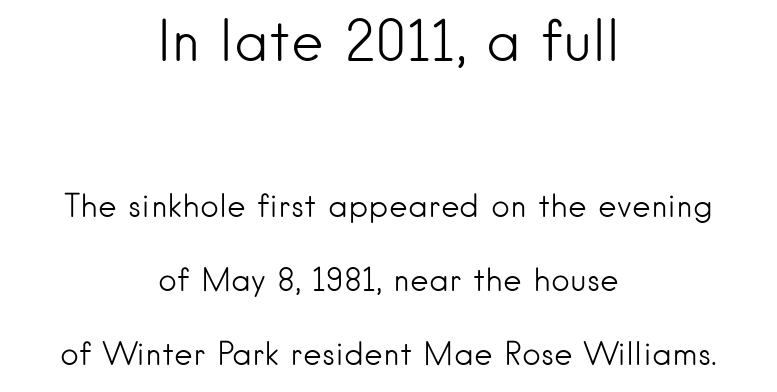
Q: Is the text bold? A: No.
Q: Is the text italic (slanted)? A: No, it is upright.
Q: Is the typeface a serif or a sans-serif typeface? A: Sans-serif.
Q: Is the text underlined? A: No.
Q: How is the paragraph aligned? A: Centered.
Q: Is the spacing between letters normal or unusually wide? A: Normal.
Q: Is the spacing between lines tight, normal or loose? A: Loose.
Q: Which block of text is set in a larger size, the first (top) or the second (bottom)? A: The first (top) one.
Q: Width (condensed, normal, or wide)? A: Normal.
Q: Stroke contrast? A: Low.
Q: x-height? A: Small.
Q: Monospaced? A: No.
